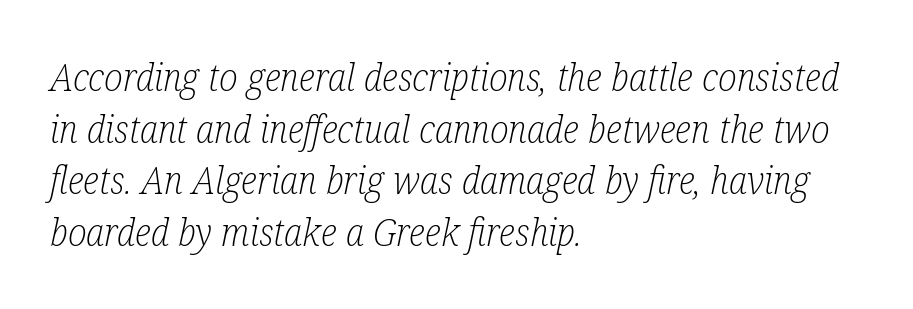
{"serif": "yes", "italic": "yes", "lean": "right", "slant_degrees": 12, "bold": "no", "weight": "light", "width": "condensed", "stroke_contrast": "low", "x_height": "medium", "monospaced": "no", "underline": "no", "align": "left", "line_spacing": "normal", "line_spacing_ratio": 1.36, "letter_spacing": "normal", "letter_spacing_em": 0.0, "glyph_px": 38}
